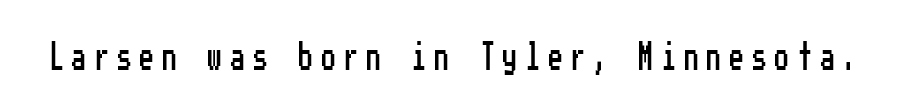
Nope, not italic — everything's standing straight. Between one letter and the next there's a generous, obvious gap. Beneath every word, the page is bare. This rendering employs a face without finishing strokes, i.e., a sans-serif.
